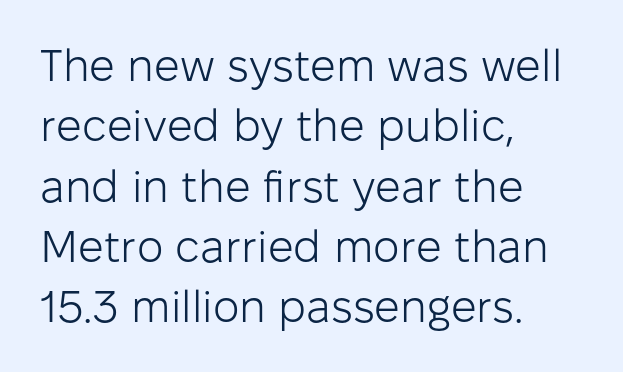
The image shows 45 px light sans-serif type, upright; set left-aligned, normal line spacing (1.34x), normal letter spacing, not underlined; low stroke contrast and a medium x-height.
